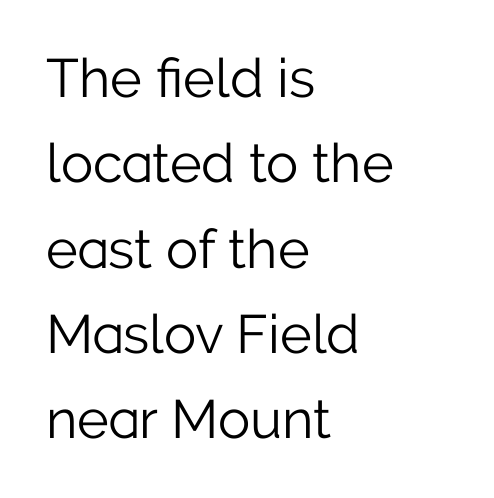
Q: Is the text bold? A: No.
Q: Is the text italic (slanted)? A: No, it is upright.
Q: Is the typeface a serif or a sans-serif typeface? A: Sans-serif.
Q: Is the text underlined? A: No.
Q: How is the paragraph aligned? A: Left-aligned.
Q: Is the spacing between letters normal or unusually wide? A: Normal.
Q: Is the spacing between lines tight, normal or loose? A: Normal.
Q: Width (condensed, normal, or wide)? A: Normal.
Q: Stroke contrast? A: Low.
Q: x-height? A: Medium.
Q: Monospaced? A: No.
